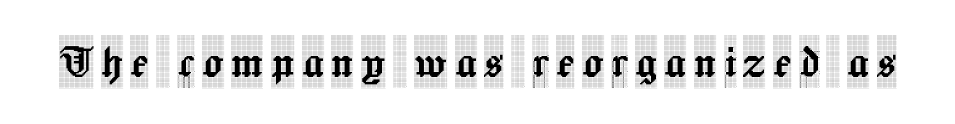
{"serif": "yes", "italic": "no", "width": "condensed", "x_height": "large", "monospaced": "no", "underline": "no", "glyph_px": 53}
